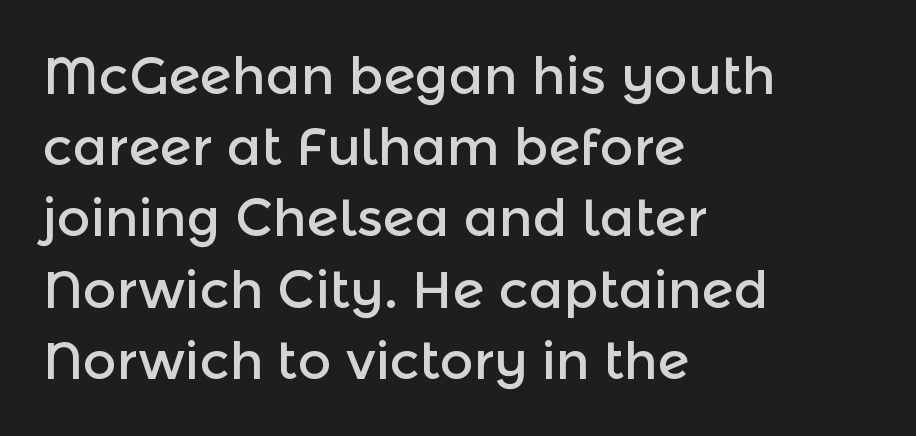
Which margin do the lines hug? The left one — the right edge is uneven. The foot of each line stays bare and open. Honestly, the letter spacing is just normal — you wouldn't notice it. Is this a fixed-width face? No — the glyphs have proportional, varying widths. Normally led — the rows are evenly, conventionally spaced. If you drew a line through each stem, it would be perfectly vertical.
